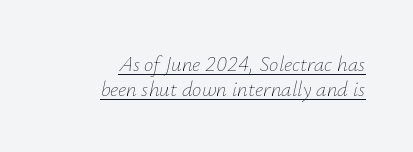
{"italic": "yes", "lean": "right", "slant_degrees": 12, "bold": "no", "underline": "yes", "align": "right", "line_spacing_ratio": 1.21, "letter_spacing": "normal", "letter_spacing_em": 0.0, "glyph_px": 21}
